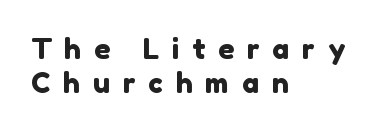
Q: Is the typeface a serif or a sans-serif typeface? A: Sans-serif.
Q: Is the text underlined? A: No.
Q: How is the paragraph aligned? A: Left-aligned.
Q: Is the spacing between letters normal or unusually wide? A: Unusually wide.
Q: Width (condensed, normal, or wide)? A: Normal.
Q: x-height? A: Medium.
Q: Monospaced? A: No.
